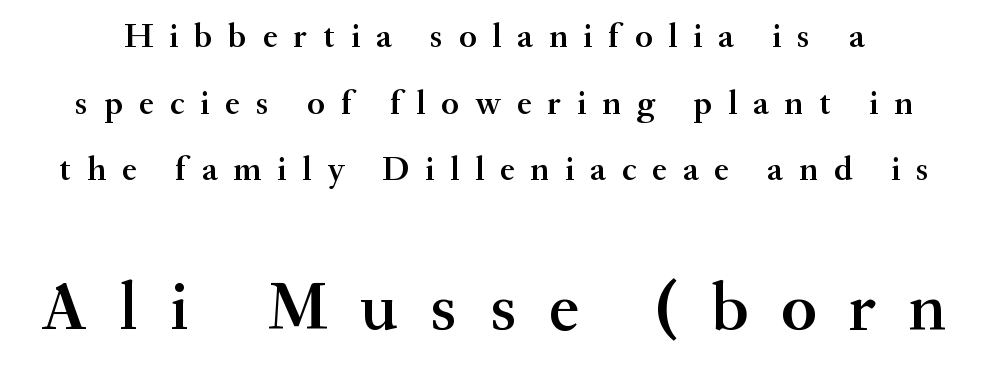
Quick note: underline off. What stands out about the letter spacing? Its width — letters are far apart. This is the in-between weight designers call semibold or demi. A student would notice the bottom passage is typeset larger than what precedes it.
